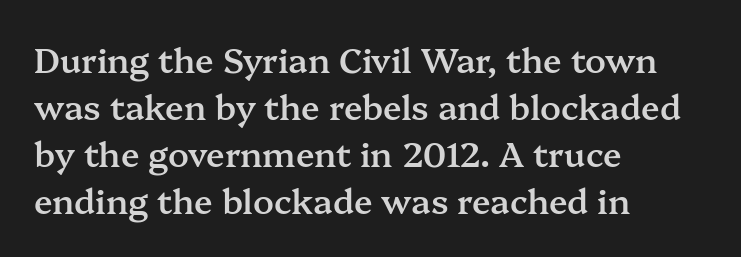
{"serif": "yes", "italic": "no", "bold": "semi", "weight": "semibold", "width": "normal", "stroke_contrast": "medium", "x_height": "medium", "monospaced": "no", "underline": "no", "align": "left", "line_spacing": "normal", "line_spacing_ratio": 1.38, "letter_spacing": "normal", "letter_spacing_em": 0.0, "glyph_px": 34}
